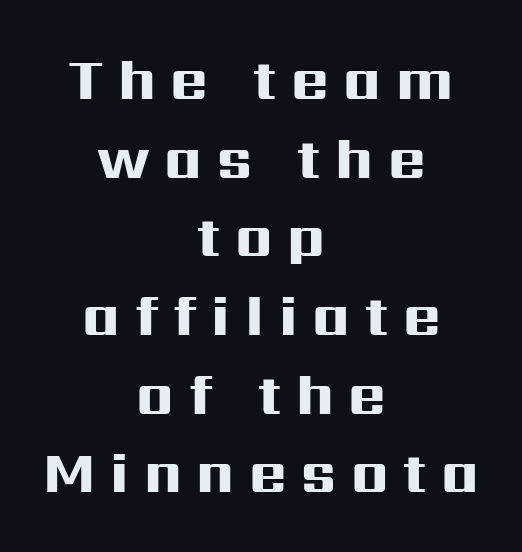
The image shows 57 px heavy, wide sans-serif type, upright; set centered, normal line spacing (1.38x), unusually wide letter spacing (+0.26 em), not underlined; high stroke contrast and a medium x-height.
